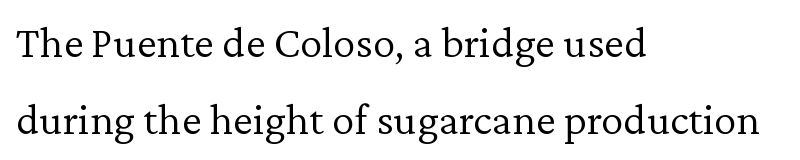
Q: Is the text bold? A: No.
Q: Is the text italic (slanted)? A: No, it is upright.
Q: Is the typeface a serif or a sans-serif typeface? A: Serif.
Q: Is the text underlined? A: No.
Q: How is the paragraph aligned? A: Left-aligned.
Q: Is the spacing between letters normal or unusually wide? A: Normal.
Q: Width (condensed, normal, or wide)? A: Normal.
Q: Stroke contrast? A: Low.
Q: x-height? A: Medium.
Q: Monospaced? A: No.
